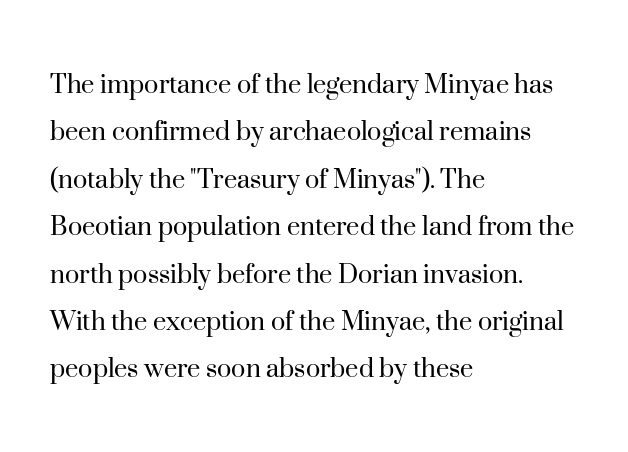
The font's upright variant was chosen for this text. There is no visible air inserted between adjacent glyphs. Where is the straight margin? On the left. The designer went with a serif here, giving each stem small feet.
